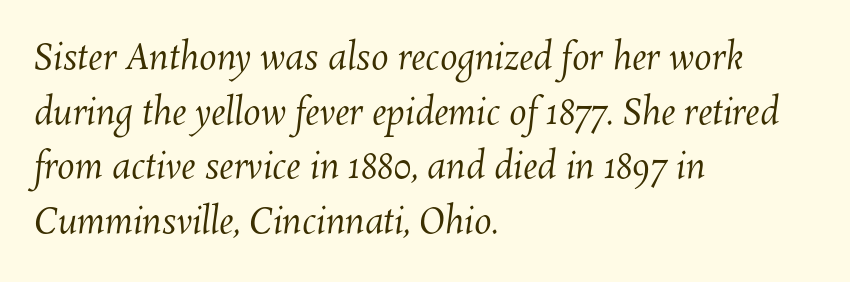
{"bold": "no", "weight": "regular", "width": "normal", "stroke_contrast": "medium", "x_height": "medium", "monospaced": "no", "underline": "no", "align": "left", "line_spacing": "normal", "line_spacing_ratio": 1.56, "letter_spacing": "normal", "letter_spacing_em": 0.0, "glyph_px": 35}
